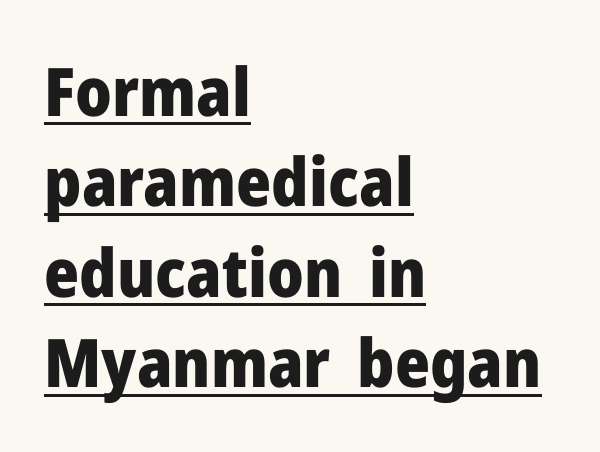
The image shows 67 px heavy sans-serif type, upright; set left-aligned, normal line spacing (1.35x), normal letter spacing, underlined; low stroke contrast and a medium x-height.
